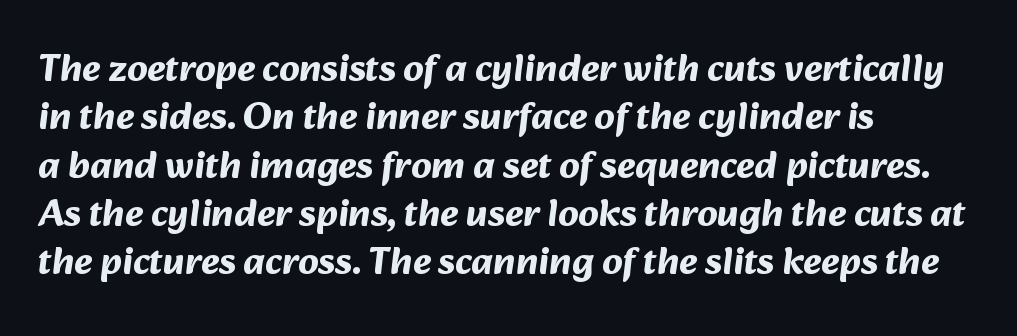
Q: Is the text bold? A: Yes.
Q: Is the typeface a serif or a sans-serif typeface? A: Sans-serif.
Q: Is the text underlined? A: No.
Q: How is the paragraph aligned? A: Left-aligned.
Q: Is the spacing between letters normal or unusually wide? A: Normal.
Q: Width (condensed, normal, or wide)? A: Normal.
Q: Stroke contrast? A: Medium.
Q: x-height? A: Medium.
Q: Monospaced? A: No.
